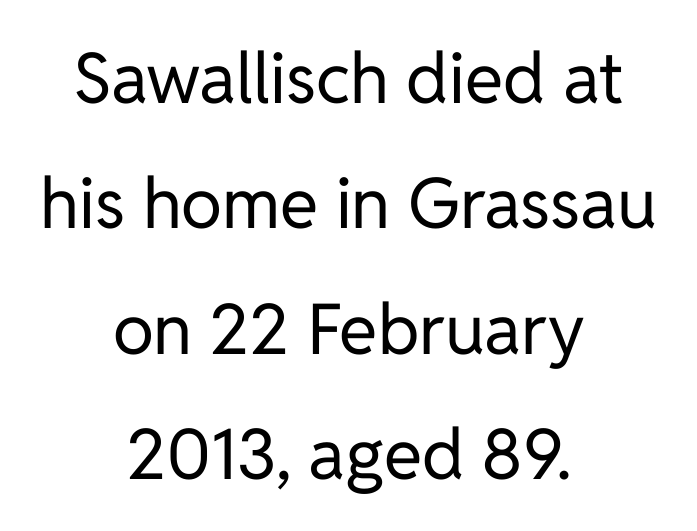
{"serif": "no", "italic": "no", "bold": "no", "weight": "regular", "width": "normal", "stroke_contrast": "low", "x_height": "medium", "monospaced": "no", "underline": "no", "align": "center", "line_spacing_ratio": 1.79, "letter_spacing": "normal", "letter_spacing_em": 0.0, "glyph_px": 70}
